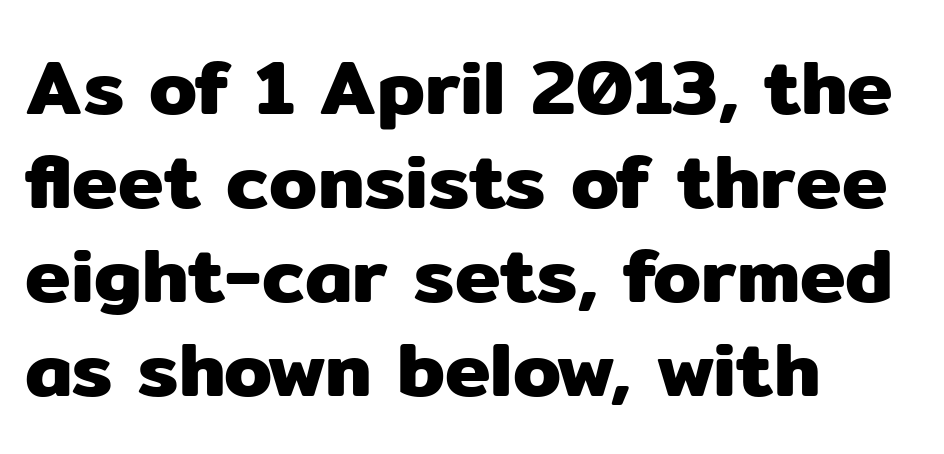
The image shows 77 px sans-serif type, upright; set left-aligned, line spacing 1.22x, normal letter spacing, not underlined; low stroke contrast and a medium x-height.
